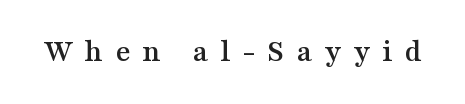
{"serif": "yes", "italic": "no", "width": "wide", "stroke_contrast": "medium", "x_height": "medium", "monospaced": "no", "underline": "no", "letter_spacing": "wide", "letter_spacing_em": 0.38, "glyph_px": 32}
